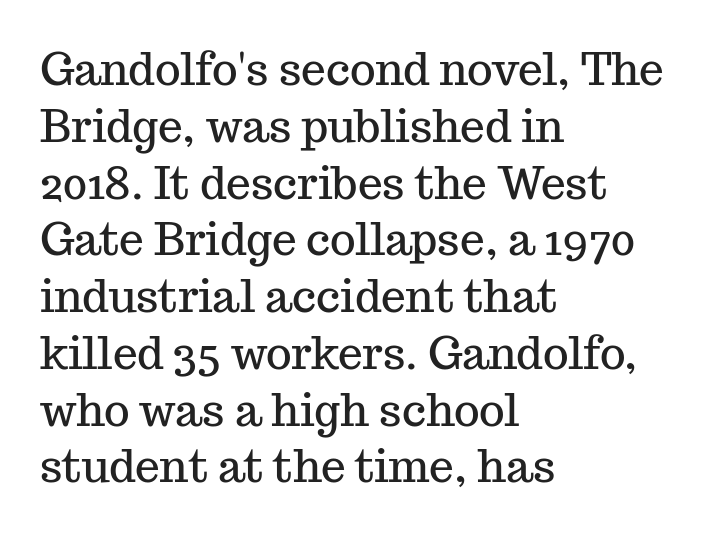
{"serif": "yes", "italic": "no", "width": "normal", "stroke_contrast": "medium", "x_height": "medium", "monospaced": "no", "underline": "no", "align": "left", "line_spacing": "normal", "line_spacing_ratio": 1.29, "letter_spacing": "normal", "letter_spacing_em": 0.0, "glyph_px": 44}
